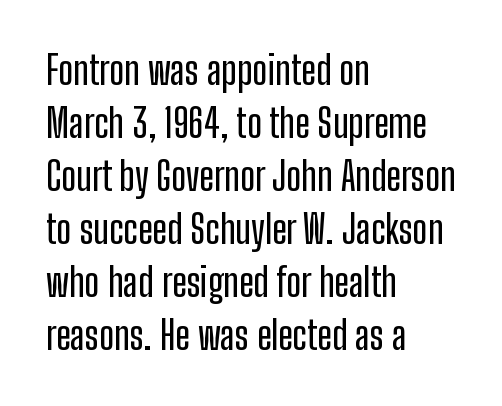
Q: Is the text italic (slanted)? A: No, it is upright.
Q: Is the typeface a serif or a sans-serif typeface? A: Sans-serif.
Q: Is the text underlined? A: No.
Q: How is the paragraph aligned? A: Left-aligned.
Q: Is the spacing between letters normal or unusually wide? A: Normal.
Q: Is the spacing between lines tight, normal or loose? A: Normal.
Q: Width (condensed, normal, or wide)? A: Condensed.
Q: Stroke contrast? A: Low.
Q: x-height? A: Medium.
Q: Monospaced? A: No.
